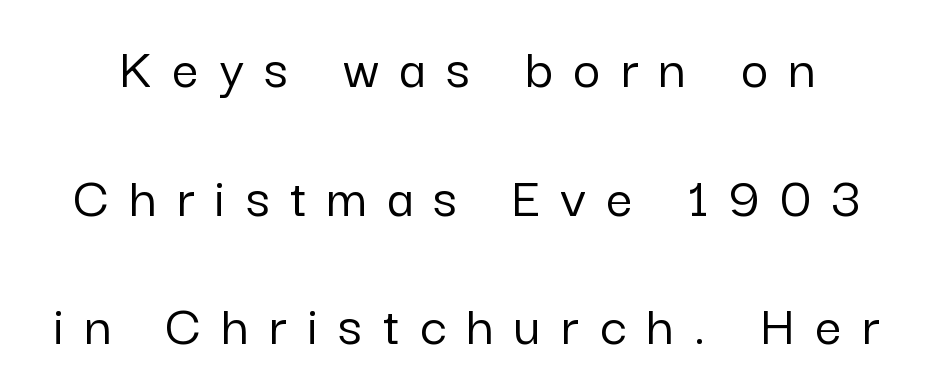
The image shows 59 px sans-serif type, upright; set loose line spacing (2.18x), unusually wide letter spacing (+0.35 em), not underlined; low stroke contrast and a medium x-height.
